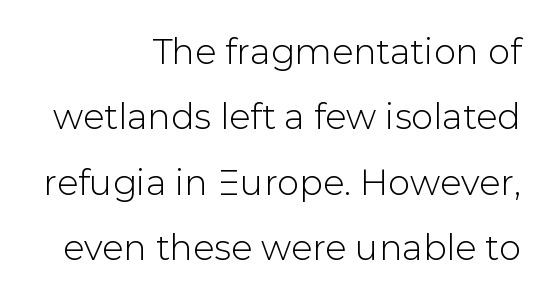
The image shows 35 px sans-serif type, upright; set right-aligned, line spacing 1.87x, normal letter spacing, not underlined; low stroke contrast and a medium x-height.
